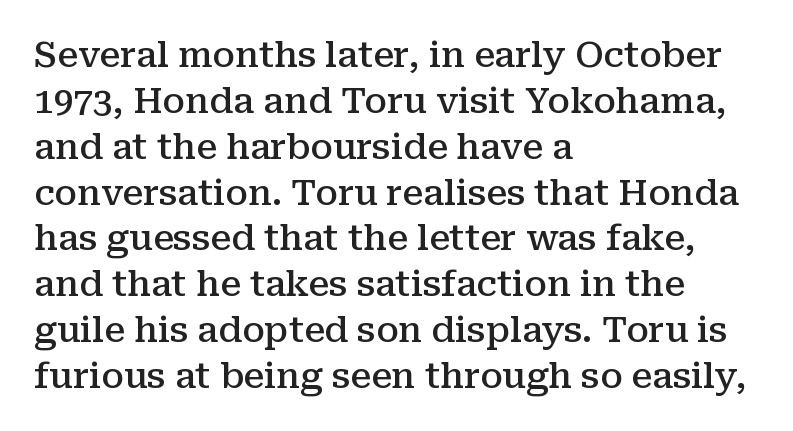
The image shows 35 px semibold serif type, upright; set left-aligned, normal line spacing (1.31x), normal letter spacing, not underlined; medium stroke contrast and a medium x-height.
